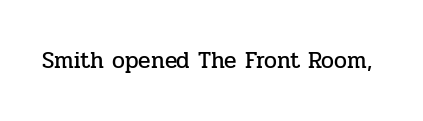
{"italic": "no", "underline": "no", "letter_spacing": "normal", "letter_spacing_em": 0.0, "glyph_px": 23}
